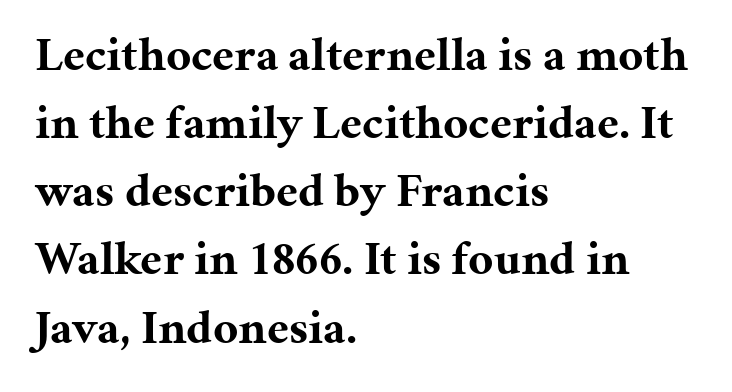
{"serif": "yes", "italic": "no", "bold": "yes", "weight": "bold", "width": "normal", "stroke_contrast": "medium", "x_height": "medium", "monospaced": "no", "underline": "no", "align": "left", "line_spacing": "normal", "line_spacing_ratio": 1.42, "letter_spacing": "normal", "letter_spacing_em": 0.0, "glyph_px": 48}
